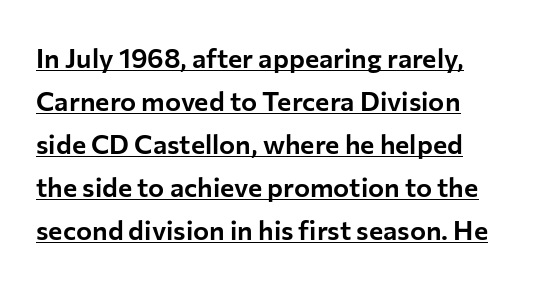
Each new line begins a customary step beneath the previous one. Italic: no, the glyphs are upright roman. Tracking value appears to be zero — textbook default spacing. What decoration does the sample have? An underline.
